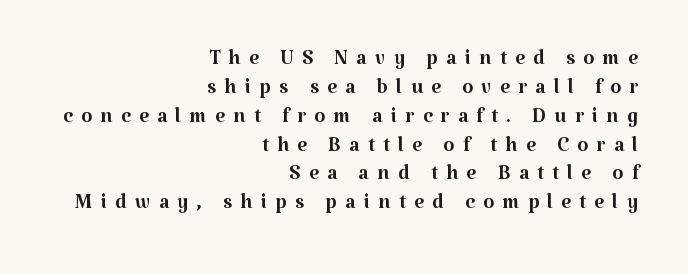
The image shows 28 px regular-weight serif type, upright; set right-aligned, tight line spacing (1.03x), unusually wide letter spacing (+0.3 em), not underlined; medium stroke contrast and a medium x-height.
